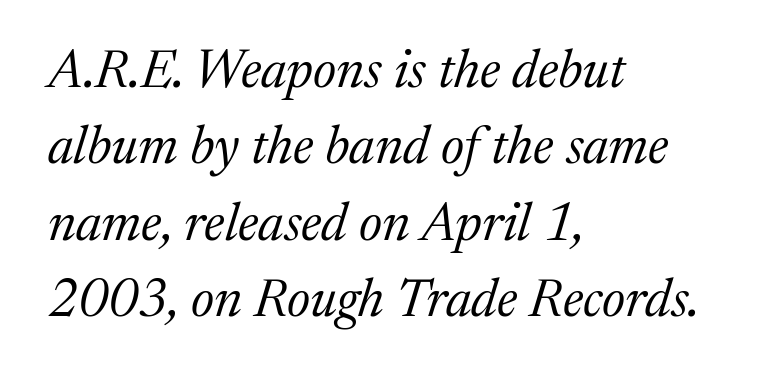
Caption: face not bold, strokes unweighted. This rendering employs a face with finishing strokes, i.e., a serif. The strip under each line holds only bare page. The rag falls on the right side of this text block. These lines were composed using italics.
